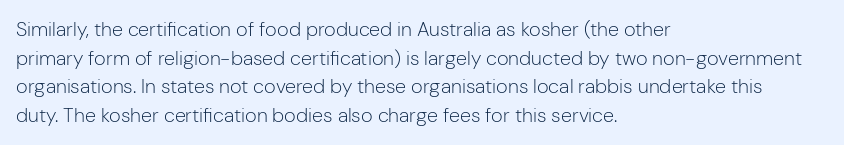
Honestly, the letter spacing is just normal — you wouldn't notice it. Every row of glyphs begins at an identical x-position on the left. The lettering holds an erect, upright posture throughout. A typesetter would call this leading conventional body-copy spacing.
